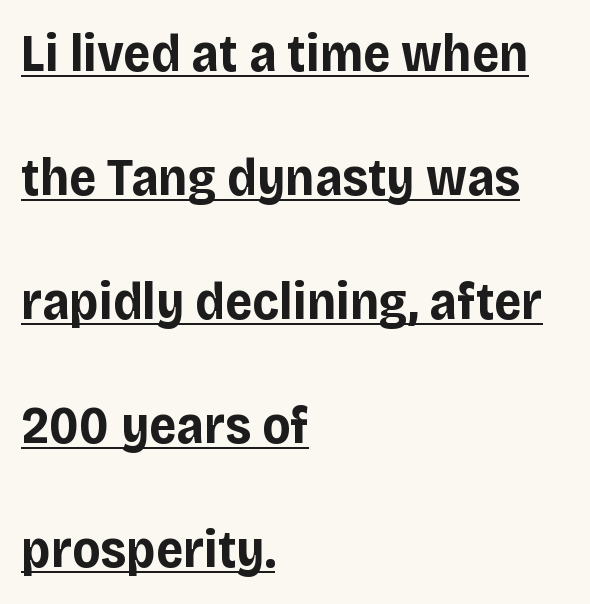
The image shows 53 px bold sans-serif type, upright; set left-aligned, loose line spacing (2.34x), normal letter spacing, underlined; low stroke contrast and a large x-height.
